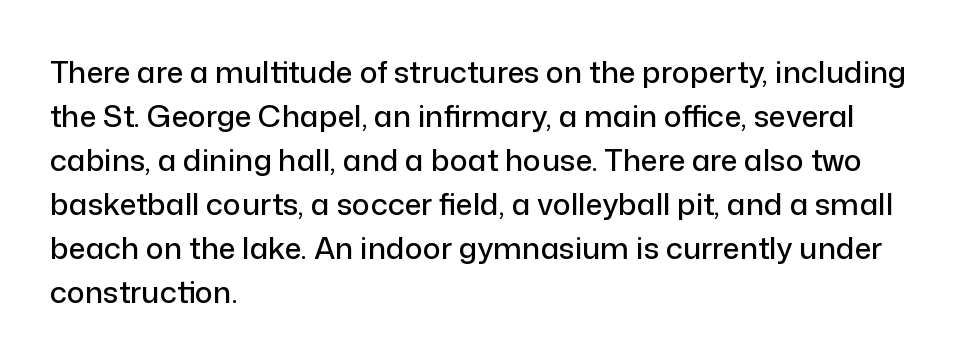
The image shows 30 px sans-serif type, upright; set left-aligned, normal line spacing (1.47x), normal letter spacing, not underlined; low stroke contrast and a medium x-height.
